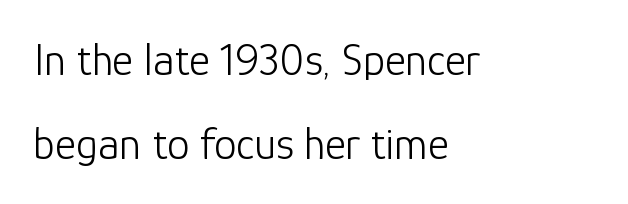
{"serif": "no", "italic": "no", "bold": "no", "weight": "light", "width": "normal", "stroke_contrast": "low", "x_height": "medium", "monospaced": "no", "underline": "no", "align": "left", "line_spacing_ratio": 1.87, "letter_spacing": "normal", "letter_spacing_em": 0.0, "glyph_px": 45}
